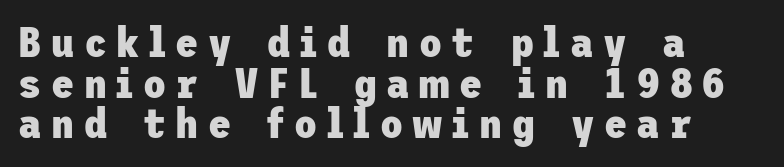
The image shows 42 px heavy sans-serif type, upright; set left-aligned, tight line spacing (0.97x), unusually wide letter spacing (+0.23 em), not underlined; low stroke contrast and a medium x-height.
